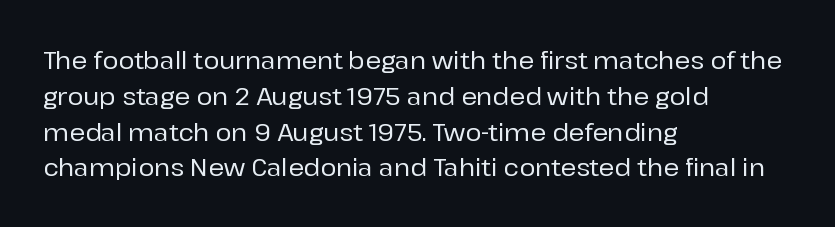
Summary of vertical rhythm: regular, with standard interline spacing. Is the block centered? No — it sits flush against the left margin. Nobody drew a line under any word here. Unlike italic type, these characters show no tilt at all.
